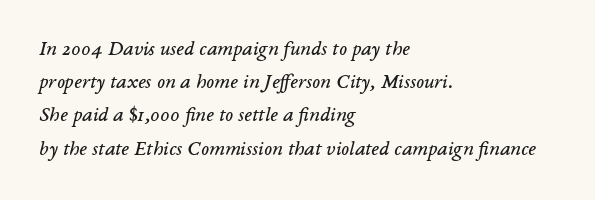
When letters slant like this, we call the style italic. The passage shown has conventional tracking throughout. Interline gaps are of average width in this sample. The lines in this sample share a left origin and differ only in where they stop.
